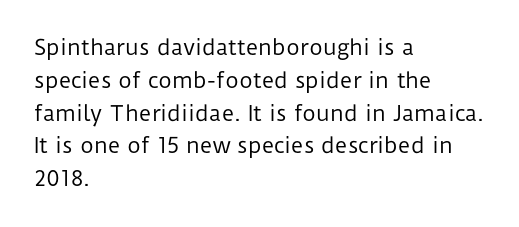
Q: Is the text bold? A: No.
Q: Is the text italic (slanted)? A: No, it is upright.
Q: Is the text underlined? A: No.
Q: How is the paragraph aligned? A: Left-aligned.
Q: Is the spacing between letters normal or unusually wide? A: Normal.
Q: Is the spacing between lines tight, normal or loose? A: Normal.
